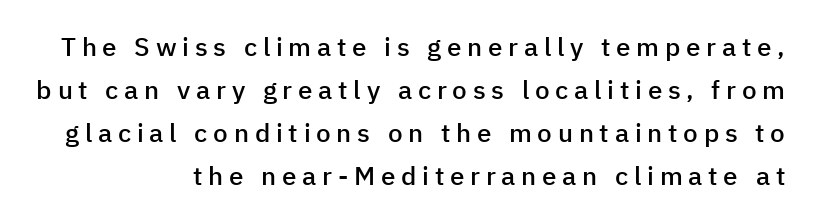
The image shows 26 px text type, upright; set right-aligned, normal line spacing (1.65x), unusually wide letter spacing (+0.22 em), not underlined.
